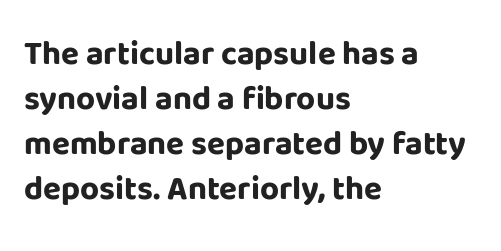
The image shows 33 px bold sans-serif type, upright; set left-aligned, normal line spacing (1.36x), normal letter spacing, not underlined; low stroke contrast and a large x-height.
